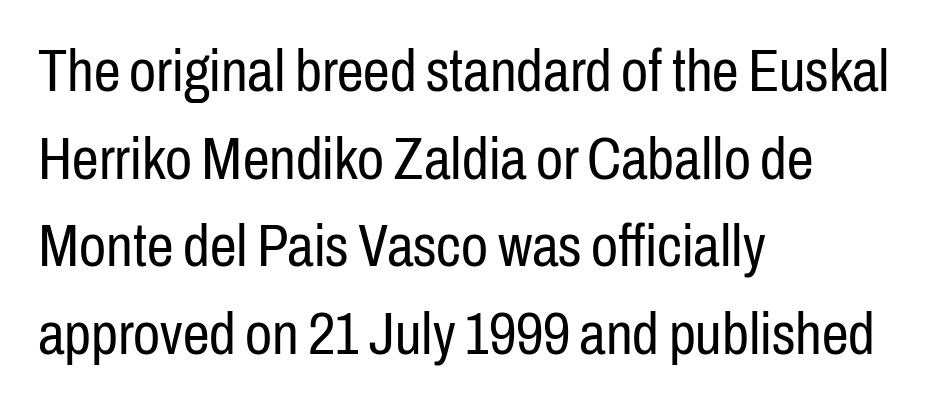
Compared with typical body copy, the letter spacing here is the same. Each new line begins a customary step beneath the previous one. The compositor pushed each line to the left boundary. These lines are rendered in a variable-pitch font. Regarding serifs, this sample does without them.
